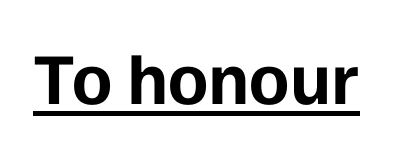
{"serif": "no", "italic": "no", "bold": "yes", "weight": "bold", "width": "normal", "stroke_contrast": "low", "x_height": "medium", "monospaced": "no", "underline": "yes", "letter_spacing": "normal", "letter_spacing_em": 0.0, "glyph_px": 73}
